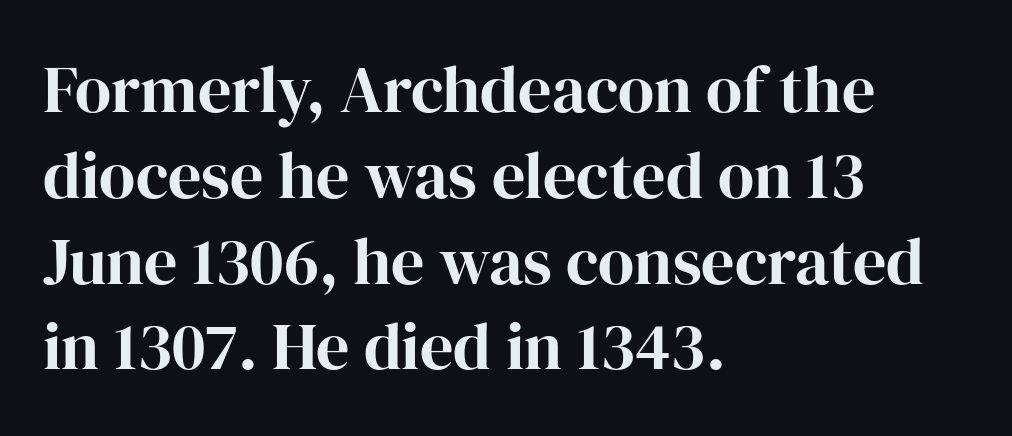
{"serif": "yes", "italic": "no", "width": "normal", "stroke_contrast": "high", "x_height": "medium", "monospaced": "no", "underline": "no", "align": "left", "line_spacing": "normal", "line_spacing_ratio": 1.3, "letter_spacing": "normal", "letter_spacing_em": 0.0, "glyph_px": 66}
